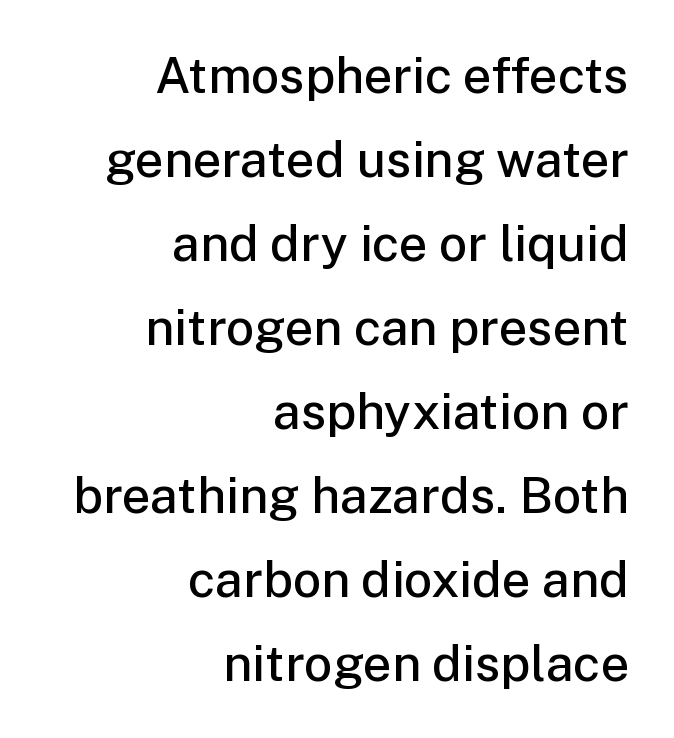
Q: Is the text bold? A: Semi-bold.
Q: Is the text italic (slanted)? A: No, it is upright.
Q: Is the typeface a serif or a sans-serif typeface? A: Sans-serif.
Q: Is the text underlined? A: No.
Q: How is the paragraph aligned? A: Right-aligned.
Q: Is the spacing between letters normal or unusually wide? A: Normal.
Q: Is the spacing between lines tight, normal or loose? A: Normal.
Q: Width (condensed, normal, or wide)? A: Normal.
Q: Stroke contrast? A: Low.
Q: x-height? A: Medium.
Q: Monospaced? A: No.
